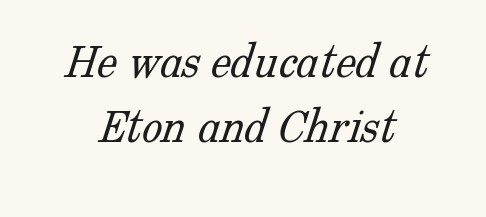
Words float on clear page, feet unadorned. Inter-character spacing is left at the font's built-in metrics. No extra ink here — the face is not bold. Does the leading feel generous? No, just average. The paragraph shown floats in the horizontal middle.
